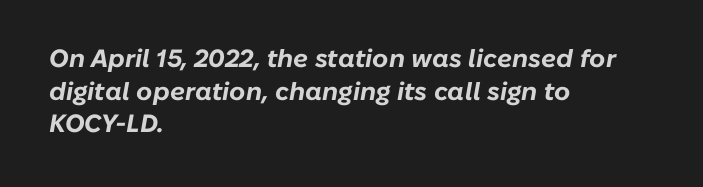
Q: Is the text bold? A: Yes.
Q: Is the text italic (slanted)? A: Yes, it leans right by about 10 degrees.
Q: Is the text underlined? A: No.
Q: How is the paragraph aligned? A: Left-aligned.
Q: Is the spacing between letters normal or unusually wide? A: Normal.
Q: Is the spacing between lines tight, normal or loose? A: Normal.
